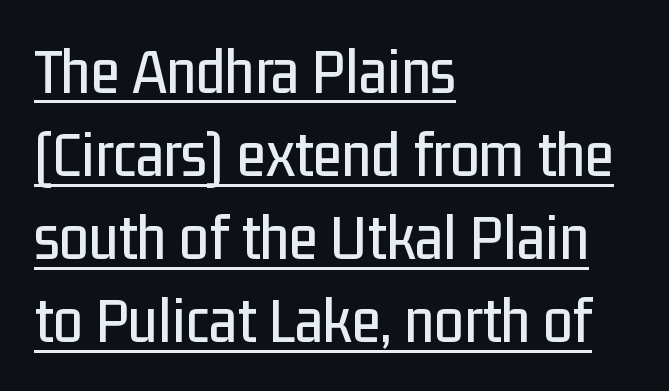
The image shows 66 px condensed sans-serif type, upright; set left-aligned, normal line spacing (1.26x), normal letter spacing, underlined; low stroke contrast and a medium x-height.
